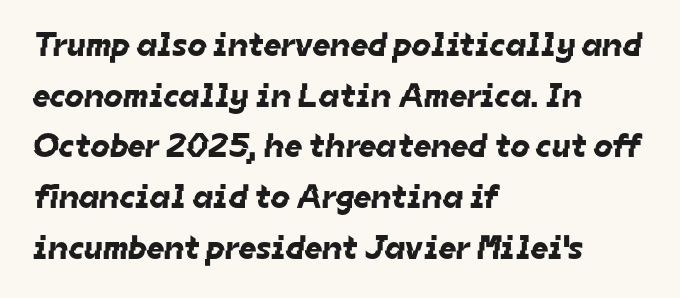
{"serif": "no", "width": "normal", "stroke_contrast": "low", "x_height": "medium", "monospaced": "no", "underline": "no", "align": "left", "line_spacing": "normal", "line_spacing_ratio": 1.49, "letter_spacing": "normal", "letter_spacing_em": 0.0, "glyph_px": 34}
